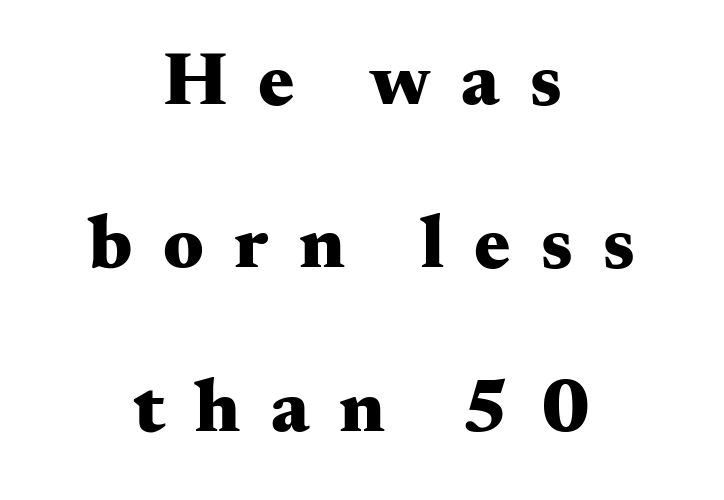
The image shows 76 px heavy, wide serif type, upright; set centered, loose line spacing (2.15x), unusually wide letter spacing (+0.4 em), not underlined; medium stroke contrast and a small x-height.
